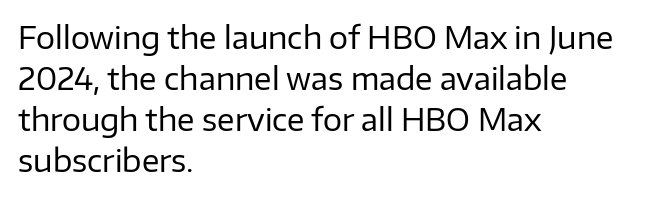
The image shows 30 px regular-weight sans-serif type, upright; set left-aligned, normal line spacing (1.37x), normal letter spacing, not underlined; low stroke contrast and a medium x-height.
